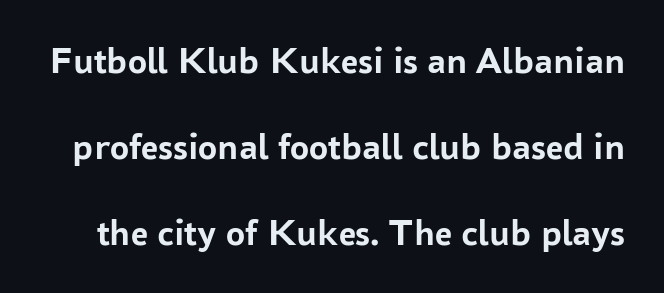
{"serif": "no", "italic": "no", "bold": "yes", "weight": "semibold", "width": "normal", "stroke_contrast": "low", "x_height": "medium", "monospaced": "no", "underline": "no", "line_spacing": "loose", "line_spacing_ratio": 2.26, "letter_spacing": "normal", "letter_spacing_em": 0.0, "glyph_px": 38}
